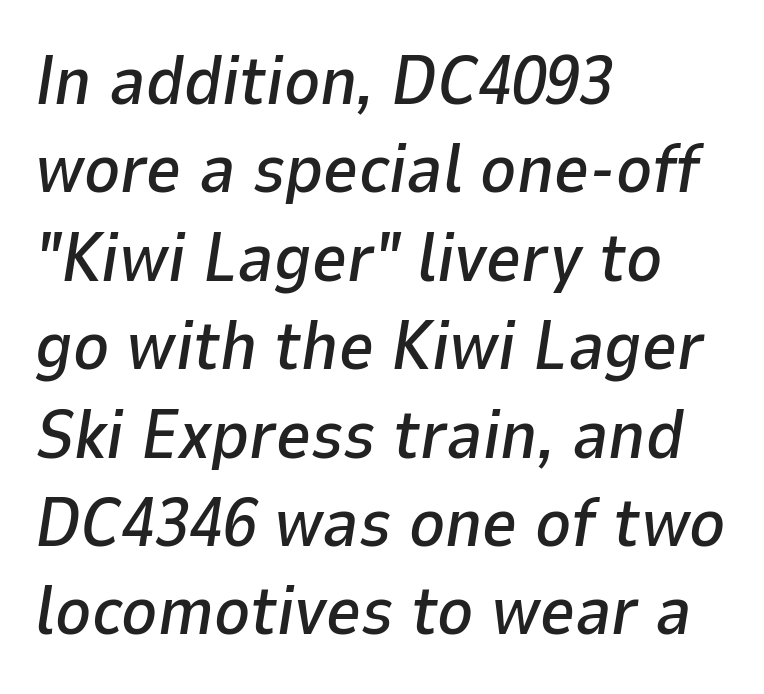
{"italic": "yes", "lean": "right", "slant_degrees": 9, "width": "normal", "stroke_contrast": "low", "x_height": "medium", "monospaced": "no", "underline": "no", "align": "left", "line_spacing": "normal", "line_spacing_ratio": 1.3, "letter_spacing": "normal", "letter_spacing_em": 0.0, "glyph_px": 68}
